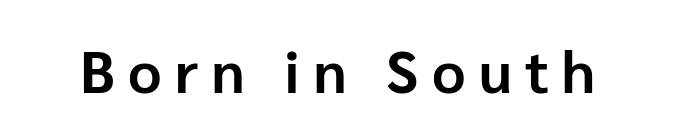
Q: Is the text bold? A: Yes.
Q: Is the text italic (slanted)? A: No, it is upright.
Q: Is the typeface a serif or a sans-serif typeface? A: Sans-serif.
Q: Is the text underlined? A: No.
Q: Is the spacing between letters normal or unusually wide? A: Unusually wide.
Q: Width (condensed, normal, or wide)? A: Normal.
Q: Stroke contrast? A: Low.
Q: x-height? A: Medium.
Q: Monospaced? A: No.
